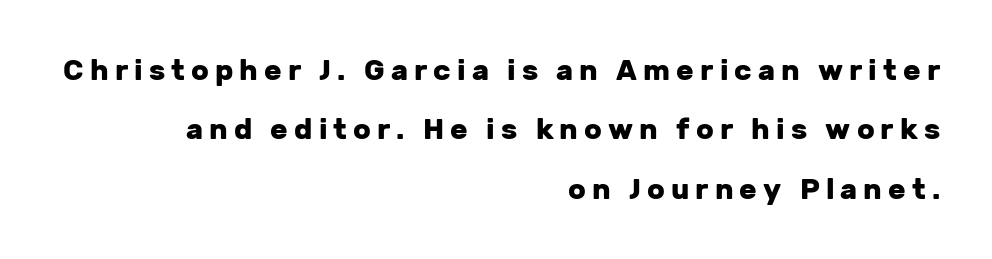
Q: Is the text bold? A: Yes.
Q: Is the text italic (slanted)? A: No, it is upright.
Q: Is the typeface a serif or a sans-serif typeface? A: Sans-serif.
Q: Is the text underlined? A: No.
Q: How is the paragraph aligned? A: Right-aligned.
Q: Is the spacing between letters normal or unusually wide? A: Unusually wide.
Q: Is the spacing between lines tight, normal or loose? A: Loose.
Q: Width (condensed, normal, or wide)? A: Normal.
Q: Stroke contrast? A: Low.
Q: x-height? A: Medium.
Q: Monospaced? A: No.
